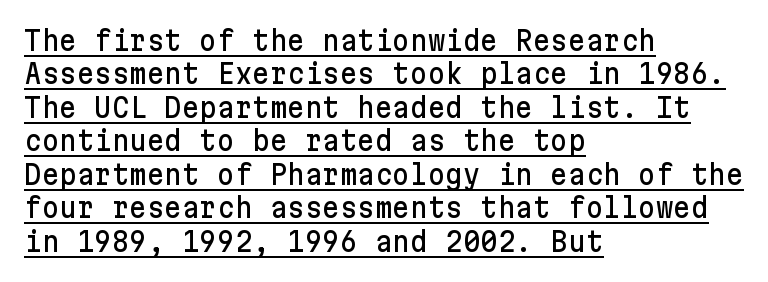
Q: Is the text italic (slanted)? A: No, it is upright.
Q: Is the text underlined? A: Yes.
Q: How is the paragraph aligned? A: Left-aligned.
Q: Is the spacing between letters normal or unusually wide? A: Normal.
